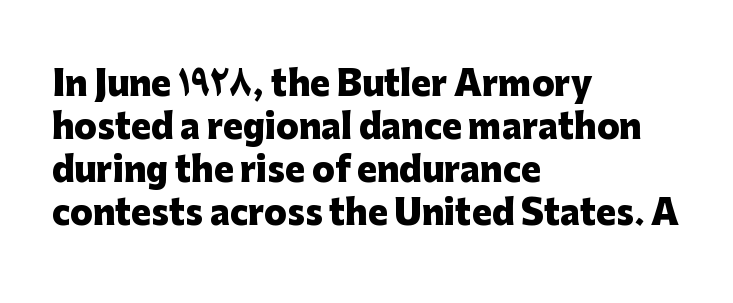
Q: Is the text bold? A: Yes.
Q: Is the text italic (slanted)? A: No, it is upright.
Q: Is the typeface a serif or a sans-serif typeface? A: Sans-serif.
Q: Is the text underlined? A: No.
Q: How is the paragraph aligned? A: Left-aligned.
Q: Is the spacing between letters normal or unusually wide? A: Normal.
Q: Is the spacing between lines tight, normal or loose? A: Normal.
Q: Width (condensed, normal, or wide)? A: Normal.
Q: Stroke contrast? A: Low.
Q: x-height? A: Medium.
Q: Monospaced? A: No.
